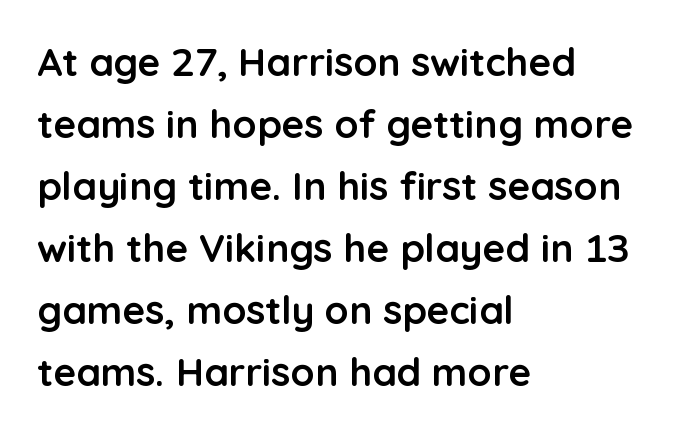
Q: Is the text bold? A: Yes.
Q: Is the text italic (slanted)? A: No, it is upright.
Q: Is the typeface a serif or a sans-serif typeface? A: Sans-serif.
Q: Is the text underlined? A: No.
Q: How is the paragraph aligned? A: Left-aligned.
Q: Is the spacing between letters normal or unusually wide? A: Normal.
Q: Is the spacing between lines tight, normal or loose? A: Normal.
Q: Width (condensed, normal, or wide)? A: Normal.
Q: Stroke contrast? A: Low.
Q: x-height? A: Medium.
Q: Monospaced? A: No.
